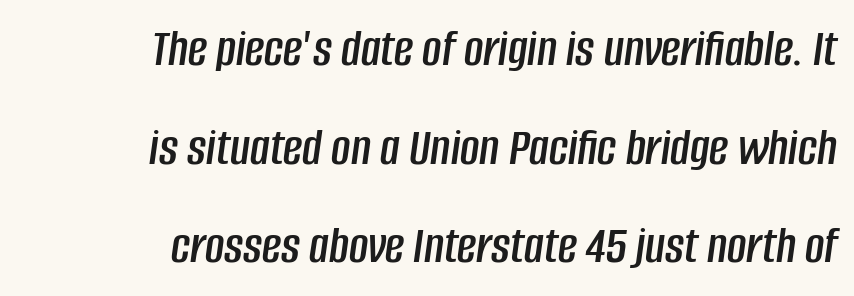
Spacing verdict: proportional, widths tailored to each character. Right-aligned paragraph, ragged on the left. The type is set solid horizontally, with unmodified tracking. Characters are canted at an angle relative to the baseline's perpendicular. Just letters on the line, the space beneath them empty.
